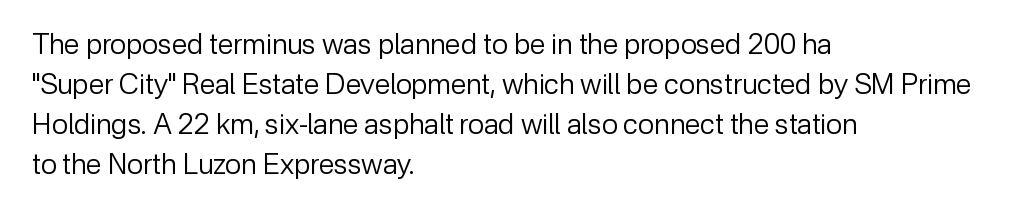
Q: Is the text bold? A: No.
Q: Is the text italic (slanted)? A: No, it is upright.
Q: Is the typeface a serif or a sans-serif typeface? A: Sans-serif.
Q: Is the text underlined? A: No.
Q: How is the paragraph aligned? A: Left-aligned.
Q: Is the spacing between letters normal or unusually wide? A: Normal.
Q: Is the spacing between lines tight, normal or loose? A: Normal.
Q: Width (condensed, normal, or wide)? A: Normal.
Q: Stroke contrast? A: Low.
Q: x-height? A: Medium.
Q: Monospaced? A: No.
